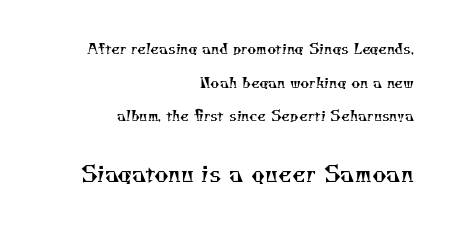
Line endings align vertically; line beginnings do not. Has an underline been added? It has not. The typeface has the unassuming heft of standard copy or less. Compare the two chunks: the lower has the greater cap height. The tracking reads as untouched default to a designer's eye.
